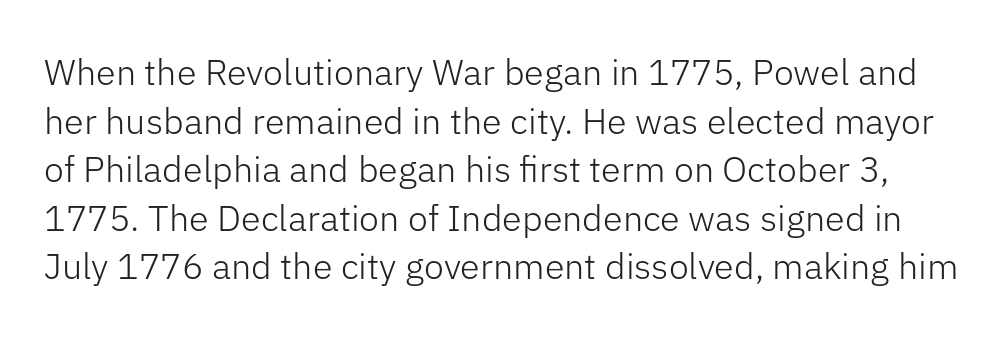
Inter-character spacing is left at the font's built-in metrics. Reading down the column, the eye jumps a familiar distance to each next line. Each letter keeps its own natural width here, so spacing adapts to shape. The characters display no serif detailing; their extremities are plain.
